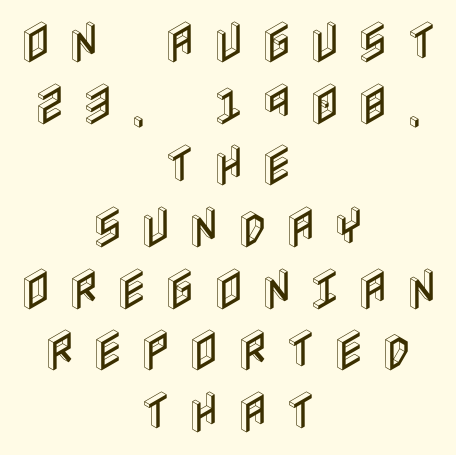
{"italic": "no", "width": "condensed", "x_height": "large", "underline": "no", "align": "center", "line_spacing": "normal", "line_spacing_ratio": 1.37, "letter_spacing": "wide", "letter_spacing_em": 0.34, "glyph_px": 45}
